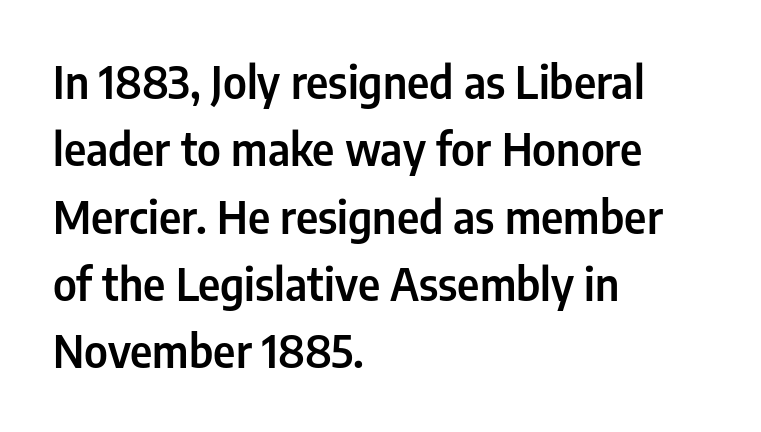
The image shows 44 px condensed sans-serif type, upright; set left-aligned, normal line spacing (1.53x), normal letter spacing, not underlined; low stroke contrast and a medium x-height.
